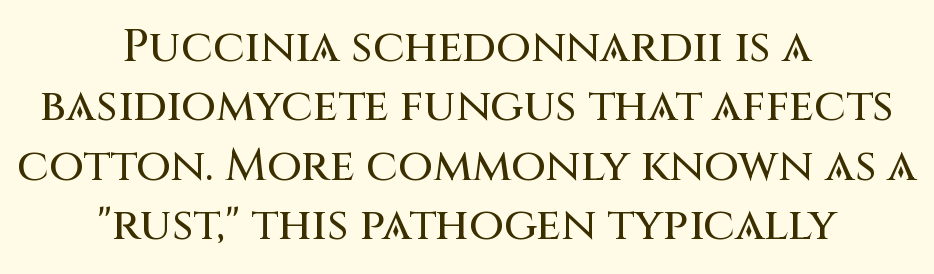
The image shows 45 px sans-serif type, upright; set centered, normal line spacing (1.32x), normal letter spacing, not underlined; medium stroke contrast and a large x-height.
